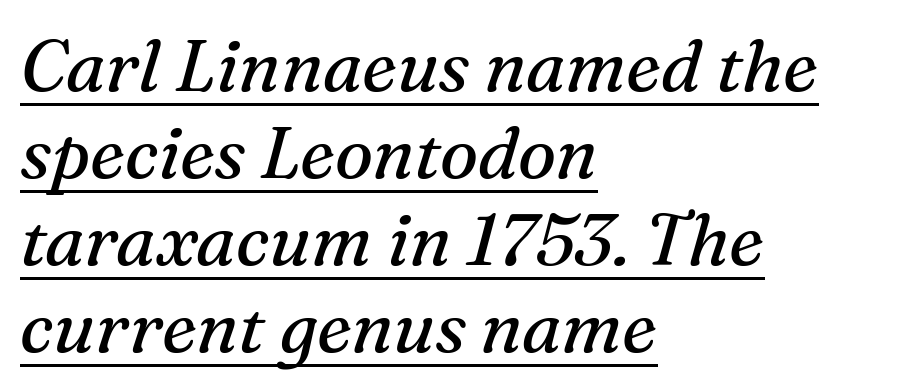
{"serif": "yes", "italic": "yes", "lean": "right", "slant_degrees": 16, "bold": "no", "weight": "regular", "width": "normal", "stroke_contrast": "medium", "x_height": "medium", "monospaced": "no", "underline": "yes", "align": "left", "line_spacing_ratio": 1.21, "letter_spacing": "normal", "letter_spacing_em": 0.0, "glyph_px": 72}
